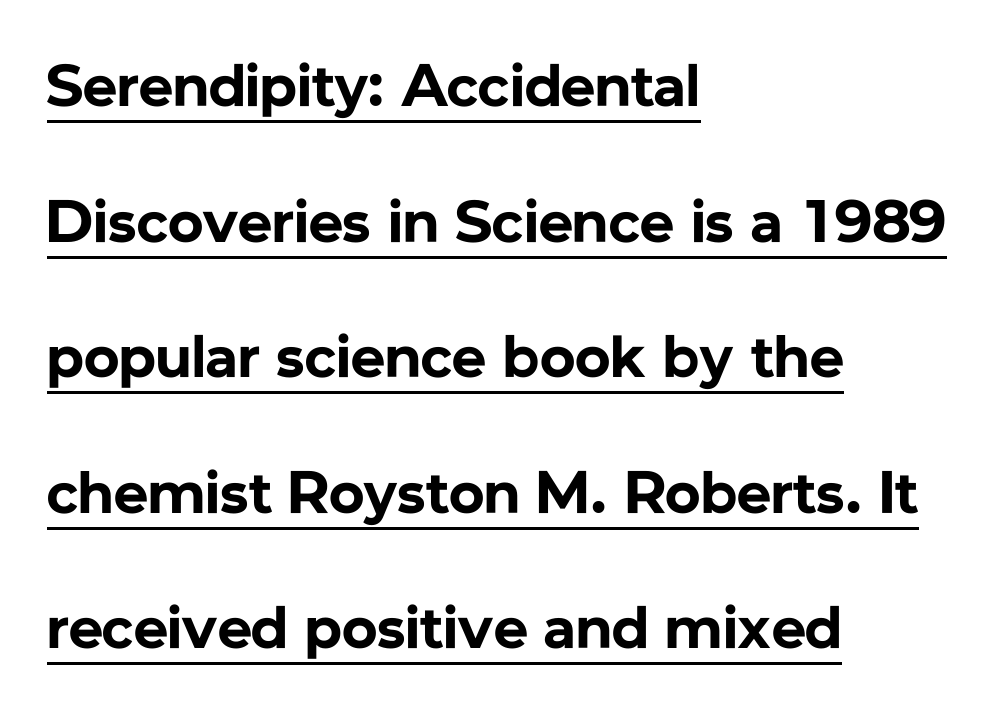
The image shows 60 px bold sans-serif type, upright; set left-aligned, loose line spacing (2.26x), normal letter spacing, underlined; low stroke contrast and a medium x-height.
